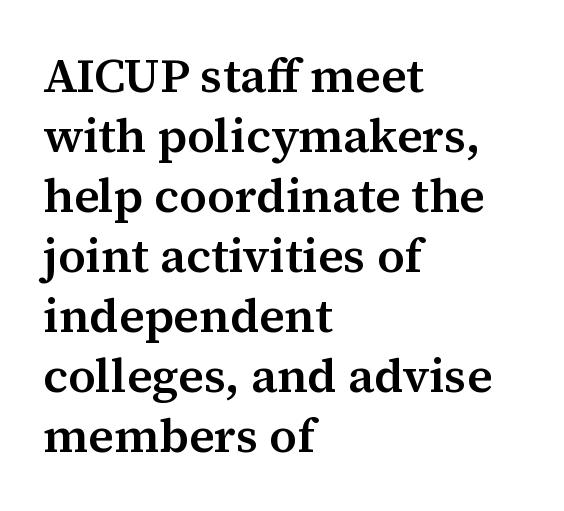
The image shows 48 px semibold serif type, upright; set left-aligned, normal line spacing (1.25x), normal letter spacing, not underlined; medium stroke contrast and a medium x-height.
